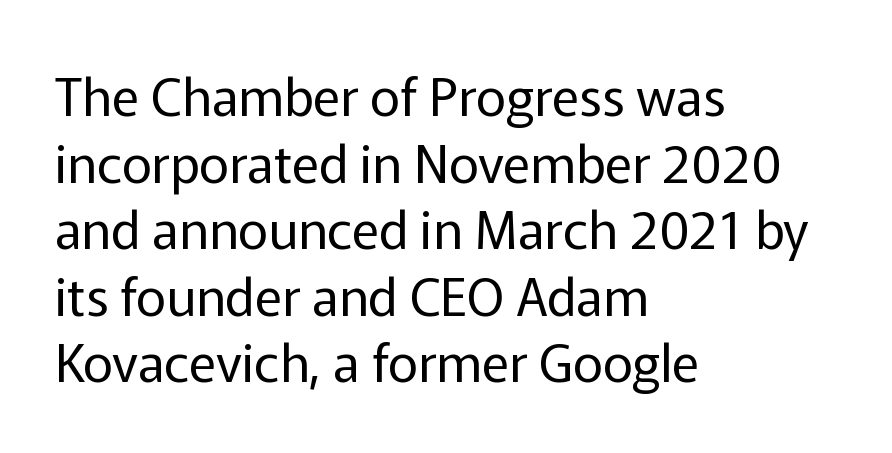
Q: Is the text bold? A: No.
Q: Is the text italic (slanted)? A: No, it is upright.
Q: Is the typeface a serif or a sans-serif typeface? A: Sans-serif.
Q: Is the text underlined? A: No.
Q: How is the paragraph aligned? A: Left-aligned.
Q: Is the spacing between letters normal or unusually wide? A: Normal.
Q: Is the spacing between lines tight, normal or loose? A: Normal.
Q: Width (condensed, normal, or wide)? A: Normal.
Q: Stroke contrast? A: Low.
Q: x-height? A: Medium.
Q: Monospaced? A: No.
